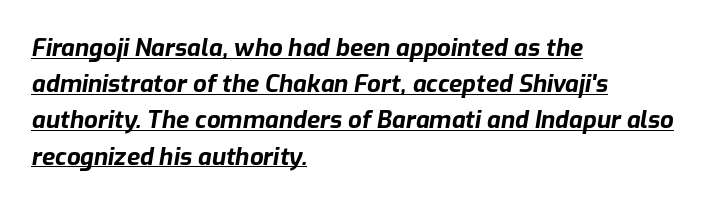
Q: Is the text bold? A: Yes.
Q: Is the text italic (slanted)? A: Yes, it leans right by about 9 degrees.
Q: Is the text underlined? A: Yes.
Q: How is the paragraph aligned? A: Left-aligned.
Q: Is the spacing between letters normal or unusually wide? A: Normal.
Q: Is the spacing between lines tight, normal or loose? A: Normal.
